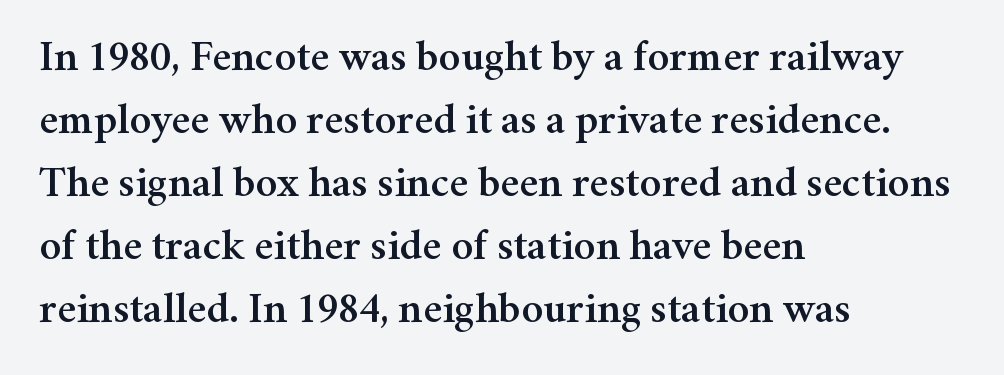
The image shows 44 px serif type, upright; set left-aligned, normal line spacing (1.43x), normal letter spacing, not underlined; medium stroke contrast and a medium x-height.
